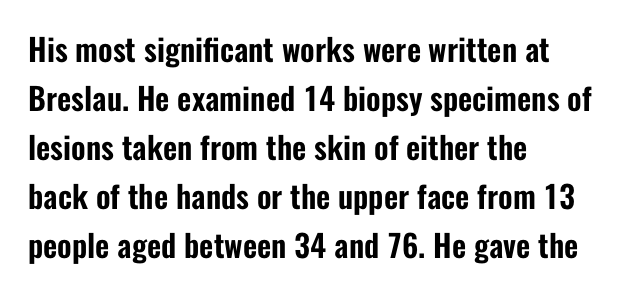
{"serif": "no", "italic": "no", "width": "condensed", "stroke_contrast": "low", "x_height": "medium", "monospaced": "no", "underline": "no", "align": "left", "line_spacing": "normal", "line_spacing_ratio": 1.58, "letter_spacing": "normal", "letter_spacing_em": 0.0, "glyph_px": 31}
